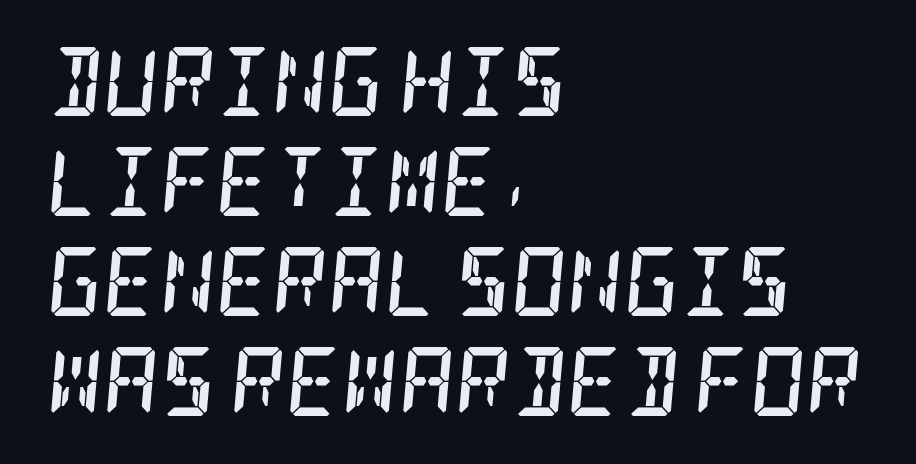
The image shows 69 px semibold, condensed serif type, italic (leaning right); set left-aligned, normal line spacing (1.45x), normal letter spacing, not underlined; low stroke contrast and a large x-height.
